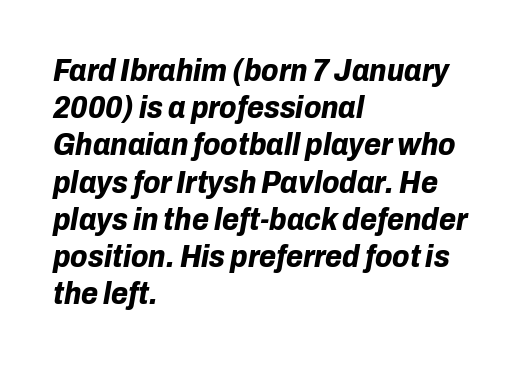
Notice how thick the strokes are: this is what a full bold looks like. Line beginnings align vertically; line endings do not. The face used here is proportionally spaced, like ordinary book or web type. Just letters on the line, the space beneath them empty. The passage shown leans; its letterforms are oblique. No extra tracking has been applied to these lines.
